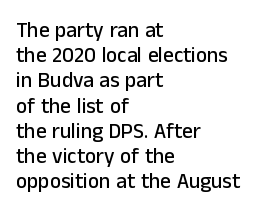
Posture: straight, roman, zero tilt. A clean baseline with only descenders dipping below it. Does the copy run flush right? No — it runs flush left. Tracking value appears to be zero — textbook default spacing.
